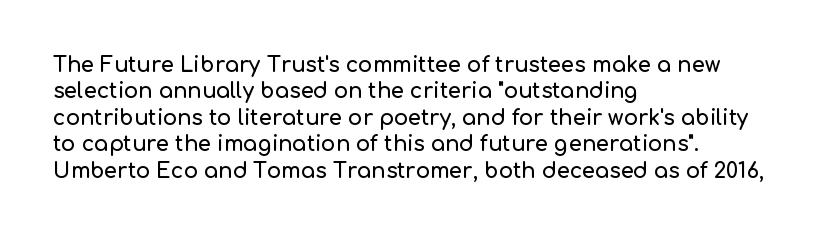
The image shows 21 px text type, upright; set left-aligned, normal line spacing (1.26x), normal letter spacing, not underlined.
